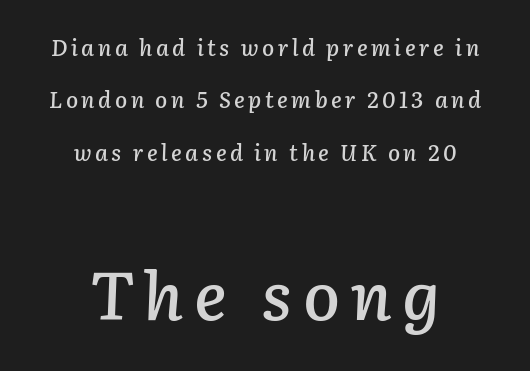
{"italic": "yes", "lean": "right", "slant_degrees": 2, "width": "normal", "stroke_contrast": "low", "x_height": "medium", "monospaced": "no", "underline": "no", "align": "center", "line_spacing": "loose", "line_spacing_ratio": 2.38, "larger_block": "second", "size_ratio": 3.05, "glyph_px": 67}
